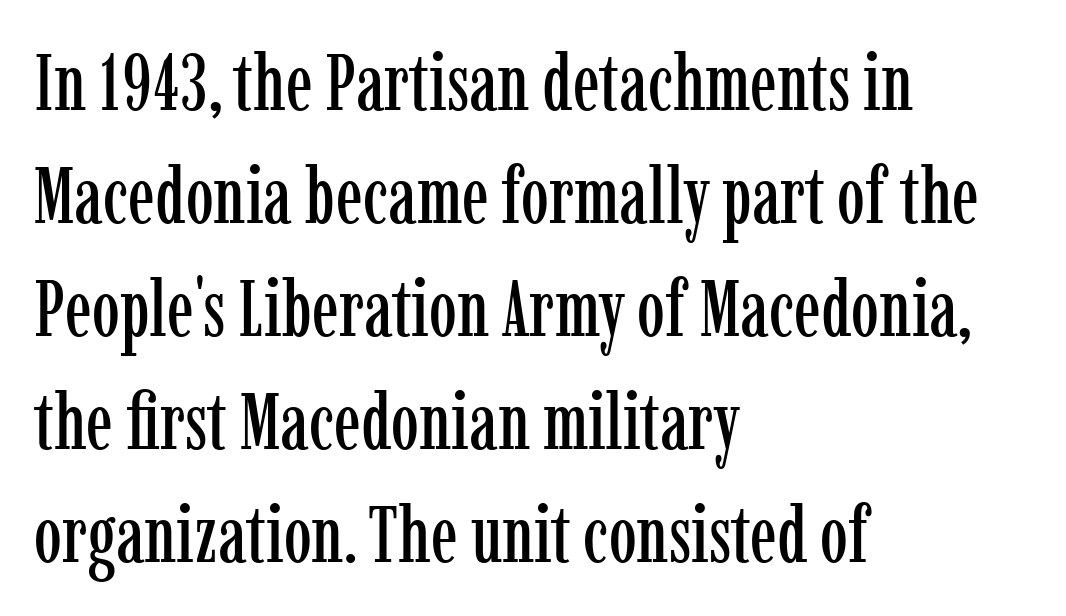
{"serif": "yes", "italic": "no", "width": "condensed", "stroke_contrast": "low", "x_height": "medium", "monospaced": "no", "underline": "no", "align": "left", "line_spacing": "normal", "line_spacing_ratio": 1.43, "letter_spacing": "normal", "letter_spacing_em": 0.0, "glyph_px": 79}
